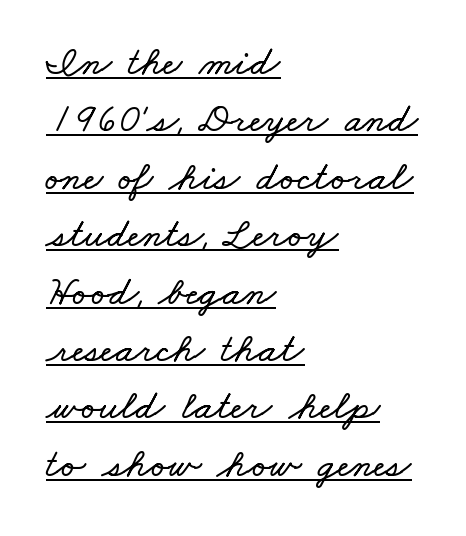
Q: Is the text underlined? A: Yes.
Q: How is the paragraph aligned? A: Left-aligned.
Q: Is the spacing between letters normal or unusually wide? A: Normal.
Q: Is the spacing between lines tight, normal or loose? A: Normal.
Q: Width (condensed, normal, or wide)? A: Wide.
Q: Stroke contrast? A: Low.
Q: x-height? A: Small.
Q: Monospaced? A: No.
